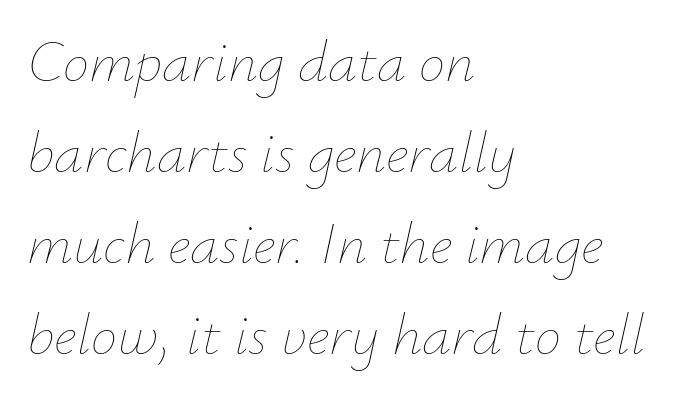
{"italic": "yes", "lean": "right", "slant_degrees": 12, "bold": "no", "weight": "thin", "width": "normal", "stroke_contrast": "low", "x_height": "small", "monospaced": "no", "underline": "no", "align": "left", "line_spacing": "normal", "line_spacing_ratio": 1.54, "letter_spacing": "normal", "letter_spacing_em": 0.0, "glyph_px": 59}
